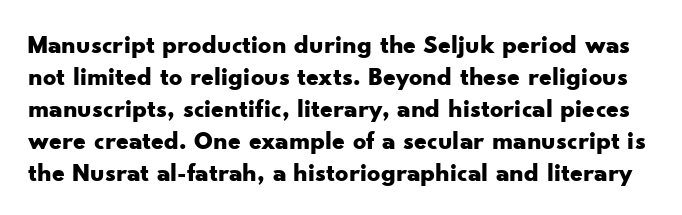
Q: Is the text bold? A: Yes.
Q: Is the text italic (slanted)? A: No, it is upright.
Q: Is the text underlined? A: No.
Q: Is the spacing between letters normal or unusually wide? A: Normal.
